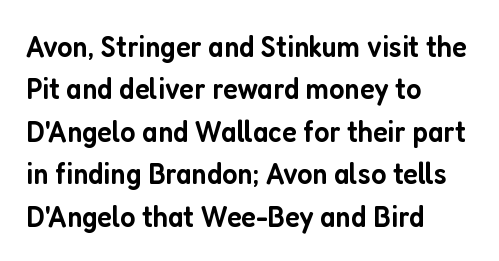
{"serif": "no", "italic": "no", "bold": "semi", "weight": "semibold", "width": "condensed", "stroke_contrast": "low", "x_height": "medium", "monospaced": "no", "underline": "no", "align": "left", "line_spacing": "normal", "line_spacing_ratio": 1.37, "letter_spacing": "normal", "letter_spacing_em": 0.0, "glyph_px": 31}
